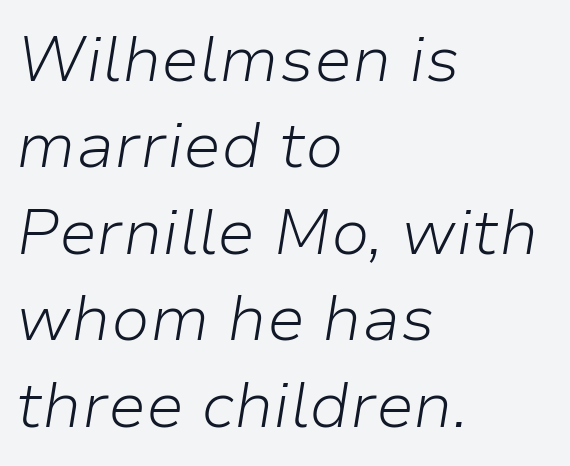
Q: Is the text bold? A: No.
Q: Is the text italic (slanted)? A: Yes, it leans right by about 9 degrees.
Q: Is the text underlined? A: No.
Q: How is the paragraph aligned? A: Left-aligned.
Q: Is the spacing between letters normal or unusually wide? A: Normal.
Q: Is the spacing between lines tight, normal or loose? A: Normal.
Q: Width (condensed, normal, or wide)? A: Normal.
Q: Stroke contrast? A: Low.
Q: x-height? A: Medium.
Q: Monospaced? A: No.
